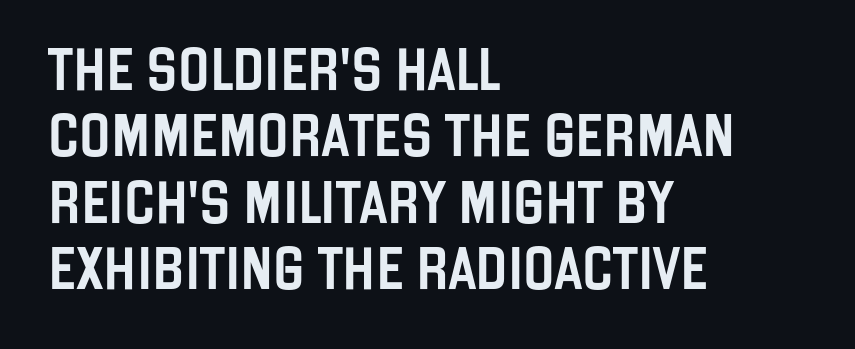
Q: Is the text italic (slanted)? A: No, it is upright.
Q: Is the typeface a serif or a sans-serif typeface? A: Sans-serif.
Q: Is the text underlined? A: No.
Q: How is the paragraph aligned? A: Left-aligned.
Q: Is the spacing between letters normal or unusually wide? A: Normal.
Q: Is the spacing between lines tight, normal or loose? A: Normal.
Q: Width (condensed, normal, or wide)? A: Condensed.
Q: Stroke contrast? A: Low.
Q: x-height? A: Large.
Q: Monospaced? A: No.
